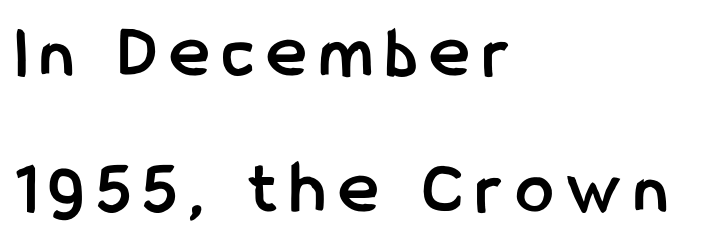
Check under the words: just untouched page. You could not count columns in this text — the font is proportionally spaced. These words are printed bold, with thick strokes throughout. Quick note: not italic, upright. Short and long lines alike share a common starting point at left.
